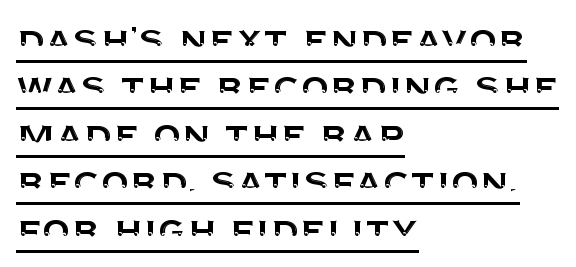
The face used here is a sans, in the tradition of grotesques and geometrics. Caption: lettering with a line underneath. Tracking here is standard; glyphs follow each other at the usual distance. In terms of posture, this sample is upright. Line beginnings align vertically; line endings do not.
